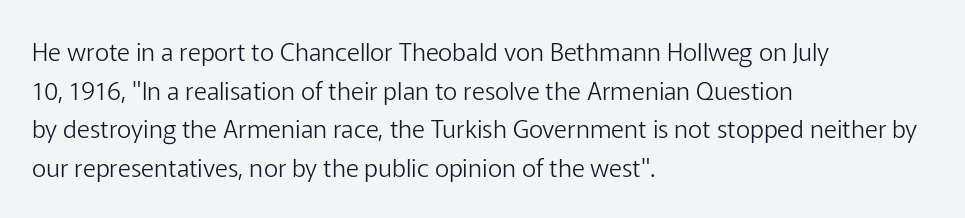
The image shows 25 px text type, upright; set left-aligned, normal line spacing (1.55x), normal letter spacing, not underlined.
